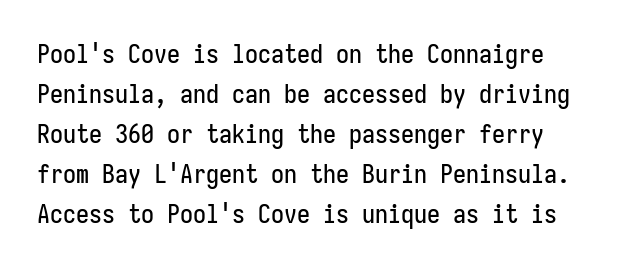
Observe the ordinary spacing: letters are neighbours, not strangers. Horizontal bands of white between lines are of average thickness. Rendered with straight, roman letterforms. The space beneath each line is pristine and unruled.
